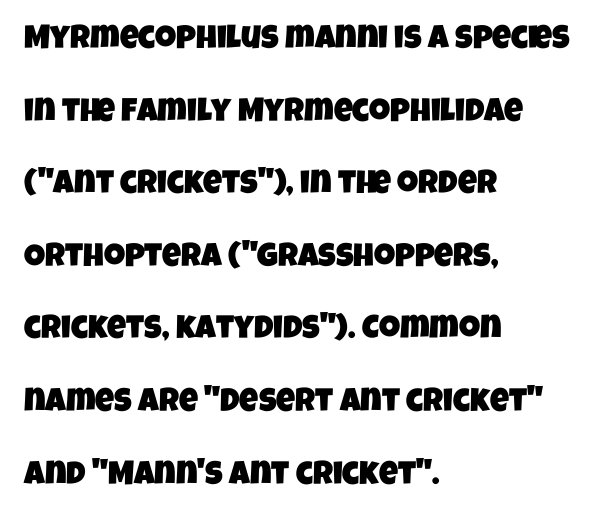
Inter-character spacing is left at the font's built-in metrics. Classification — sans serif. The rendering uses natural spacing where letterforms have individual widths. Widely set lines give the paragraph a tall, airy silhouette.
